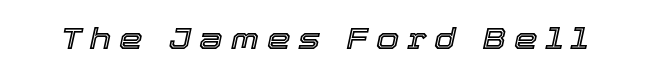
{"italic": "yes", "lean": "right", "slant_degrees": 12, "width": "normal", "x_height": "medium", "monospaced": "no", "underline": "no", "letter_spacing": "wide", "letter_spacing_em": 0.26, "glyph_px": 30}
